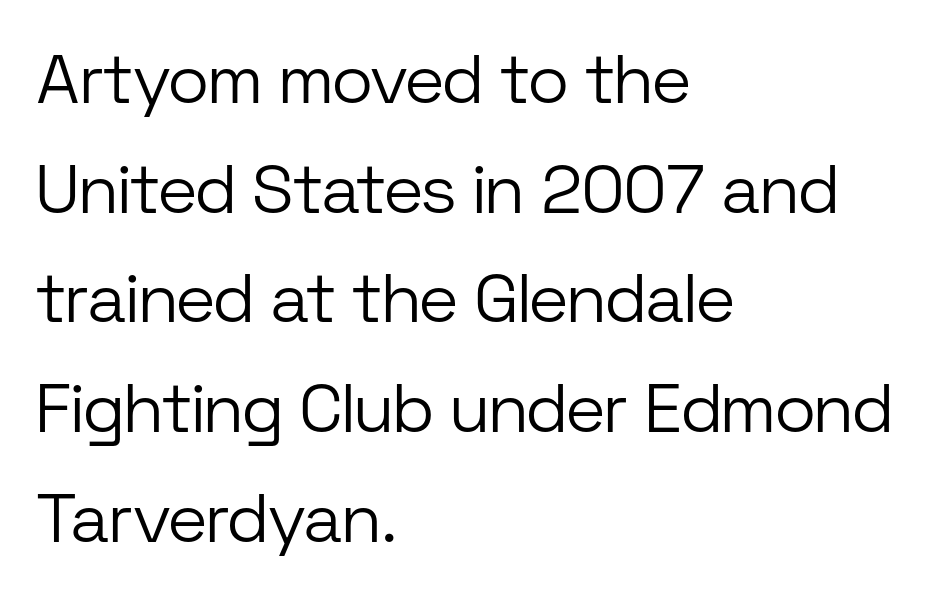
Reading down the column, the eye jumps a familiar distance to each next line. Glyph-to-glyph distance matches everyday printed text. Notice how the passage keeps a crisp vertical edge on the left only. Nothing heavy about these letters — not bold at all.
